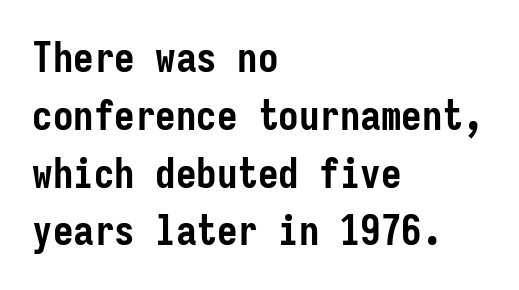
The image shows 41 px semibold, condensed sans-serif type, upright, monospaced; set left-aligned, normal line spacing (1.41x), normal letter spacing, not underlined; low stroke contrast and a medium x-height.
